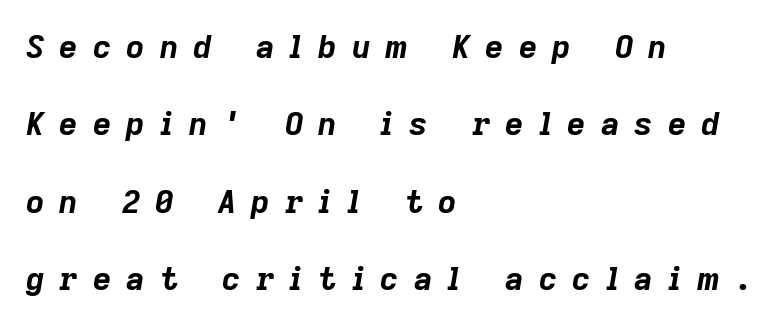
The image shows 32 px bold type, italic (leaning right); set left-aligned, loose line spacing (2.42x), unusually wide letter spacing (+0.47 em), not underlined; low stroke contrast and a medium x-height.
